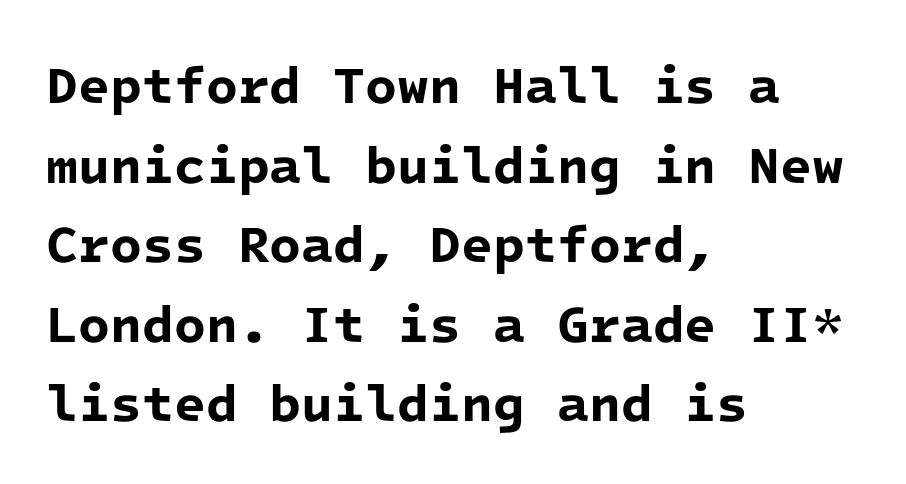
Each glyph is drawn with heavy, bold strokes. You could count columns in this text — the font is strictly monospaced. Tracking value appears to be zero — textbook default spacing. Stroke terminals: plain, sans-serif.
